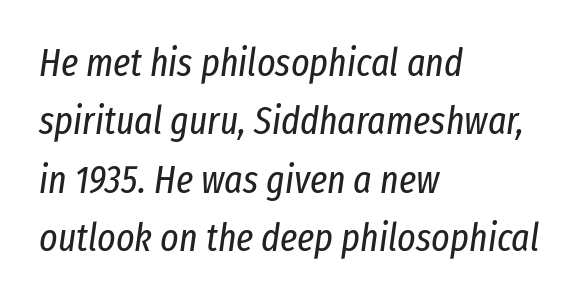
Q: Is the text bold? A: No.
Q: Is the text italic (slanted)? A: Yes, it leans right by about 8 degrees.
Q: Is the text underlined? A: No.
Q: How is the paragraph aligned? A: Left-aligned.
Q: Is the spacing between letters normal or unusually wide? A: Normal.
Q: Is the spacing between lines tight, normal or loose? A: Normal.
Q: Width (condensed, normal, or wide)? A: Condensed.
Q: Stroke contrast? A: Low.
Q: x-height? A: Medium.
Q: Monospaced? A: No.
